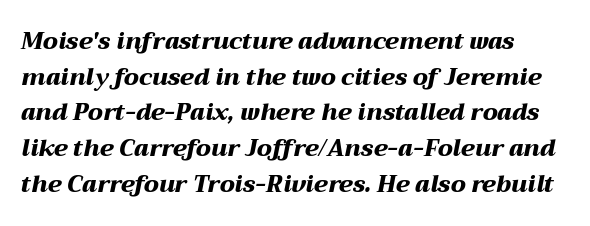
Q: Is the text bold? A: Yes.
Q: Is the text italic (slanted)? A: Yes, it leans right by about 12 degrees.
Q: Is the text underlined? A: No.
Q: Is the spacing between letters normal or unusually wide? A: Normal.
Q: Is the spacing between lines tight, normal or loose? A: Normal.
